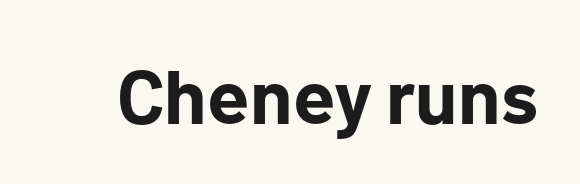
The image shows 76 px bold sans-serif type, upright; set normal letter spacing, not underlined; low stroke contrast and a medium x-height.
